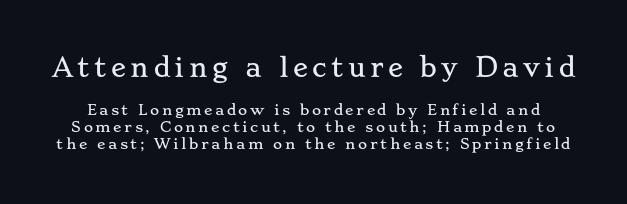
The image shows 25 px text type, upright; set line spacing 1.2x, not underlined; the first (top) block is 1.79x larger.
